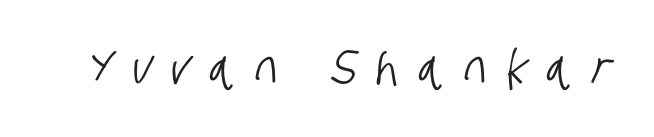
Q: Is the typeface a serif or a sans-serif typeface? A: Sans-serif.
Q: Is the text underlined? A: No.
Q: Is the spacing between letters normal or unusually wide? A: Unusually wide.
Q: Width (condensed, normal, or wide)? A: Condensed.
Q: Stroke contrast? A: Low.
Q: x-height? A: Large.
Q: Monospaced? A: No.
